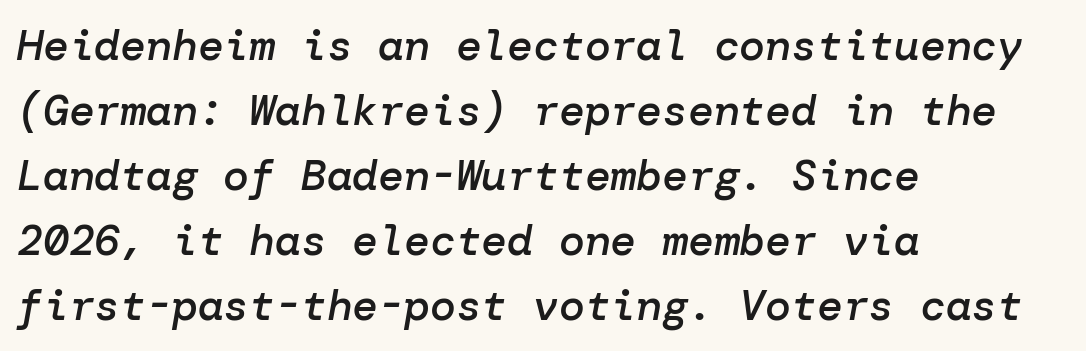
{"italic": "yes", "lean": "right", "slant_degrees": 10, "bold": "semi", "weight": "semibold", "width": "normal", "stroke_contrast": "low", "x_height": "medium", "underline": "no", "align": "left", "line_spacing": "normal", "line_spacing_ratio": 1.51, "letter_spacing": "normal", "letter_spacing_em": 0.0, "glyph_px": 43}
